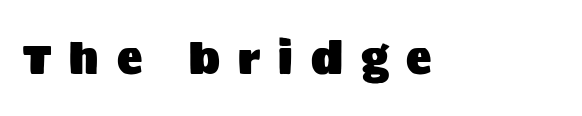
The baseline area is clear. The horizontal fit of the characters is loose and conspicuously gappy. Nope, no serifs anywhere on these letters. Note the varied advance widths — an 'i' is clearly narrower than an 'm'. These lines were composed using upright roman letters.
